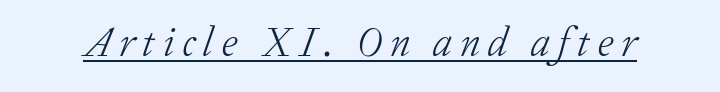
The image shows 41 px light serif type, italic (leaning right); set underlined; low stroke contrast and a medium x-height.
